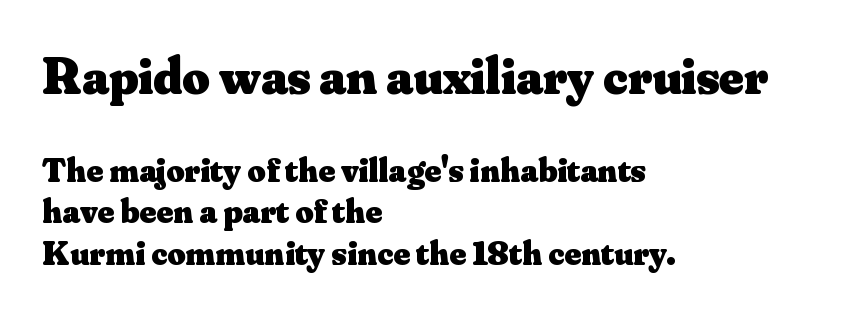
The image shows 53 px heavy serif type, upright; set left-aligned, line spacing 1.18x, normal letter spacing, not underlined; the first (top) block is 1.51x larger; medium stroke contrast and a small x-height.
